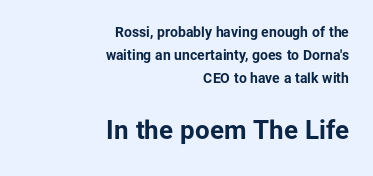
{"italic": "no", "bold": "yes", "underline": "no", "align": "right", "line_spacing": "normal", "line_spacing_ratio": 1.65, "letter_spacing": "normal", "letter_spacing_em": 0.0, "larger_block": "second", "size_ratio": 1.86, "glyph_px": 26}
